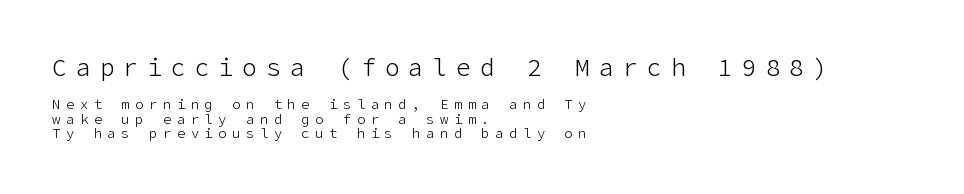
The image shows 24 px text type, upright; set left-aligned, tight line spacing (1.01x), unusually wide letter spacing (+0.39 em), not underlined; the first (top) block is 1.71x larger.
